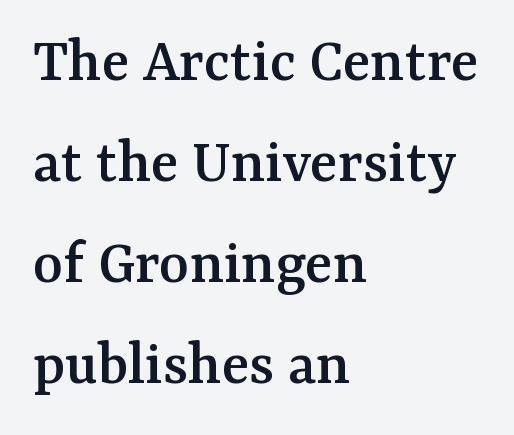
Q: Is the text italic (slanted)? A: No, it is upright.
Q: Is the typeface a serif or a sans-serif typeface? A: Serif.
Q: Is the text underlined? A: No.
Q: How is the paragraph aligned? A: Left-aligned.
Q: Is the spacing between letters normal or unusually wide? A: Normal.
Q: Is the spacing between lines tight, normal or loose? A: Normal.
Q: Width (condensed, normal, or wide)? A: Normal.
Q: Stroke contrast? A: Medium.
Q: x-height? A: Medium.
Q: Monospaced? A: No.
